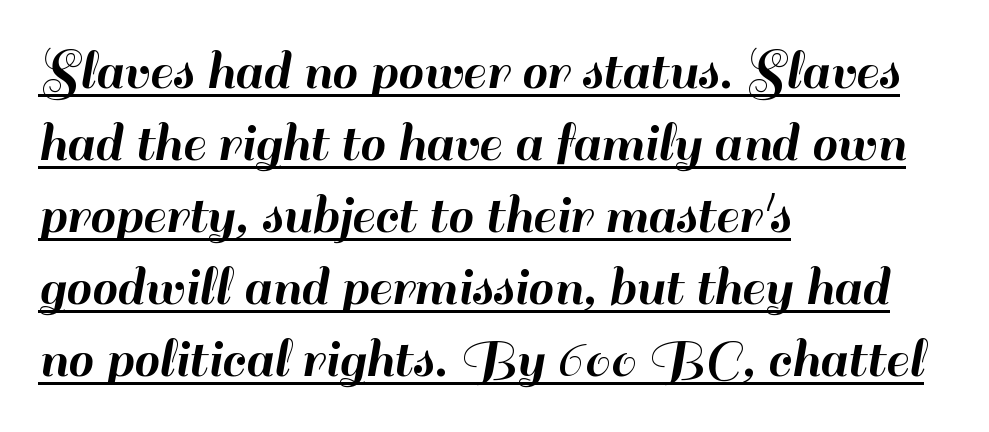
The image shows 58 px sans-serif type; set left-aligned, line spacing 1.24x, normal letter spacing, underlined; high stroke contrast and a small x-height.
